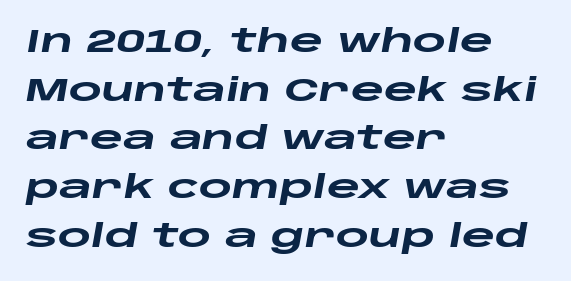
The rendering uses a bold face; every stroke is thick and dark. These lines are rendered in a variable-pitch font. Yep, that's italic — everything's leaning. Just letters on the line, the space beneath them empty. The ragged edge is on the right, which tells us the setting is flush left. Compared with typical paragraphs, the rows here are spaced about the same.
